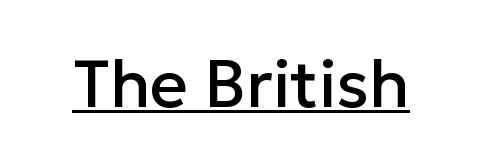
{"serif": "no", "italic": "no", "width": "normal", "stroke_contrast": "low", "x_height": "medium", "monospaced": "no", "underline": "yes", "letter_spacing": "normal", "letter_spacing_em": 0.0, "glyph_px": 66}
